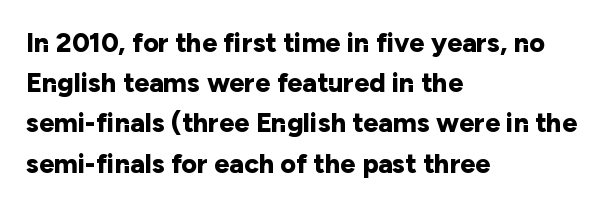
The image shows 27 px bold type, upright; set left-aligned, normal line spacing (1.49x), normal letter spacing, not underlined.
